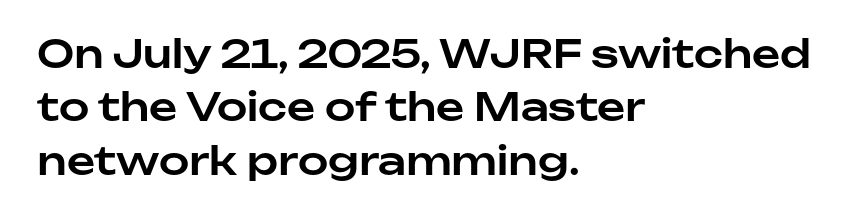
The image shows 39 px sans-serif type, upright; set left-aligned, normal line spacing (1.37x), normal letter spacing, not underlined; low stroke contrast and a medium x-height.
